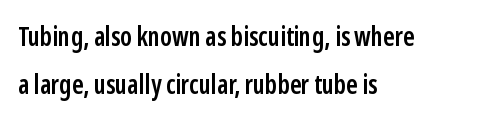
Alignment: flush left. Honestly, the letter spacing is just normal — you wouldn't notice it. Posture: straight, roman, zero tilt. Weight check: semibold — heavier than regular, not quite bold.
